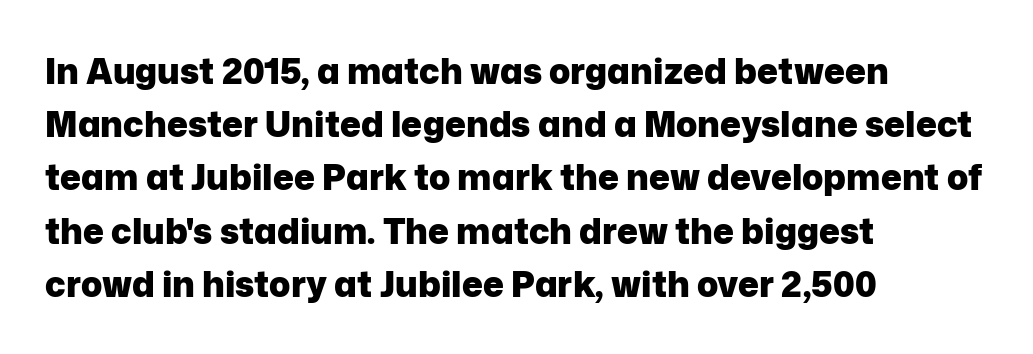
Q: Is the text bold? A: Yes.
Q: Is the text italic (slanted)? A: No, it is upright.
Q: Is the typeface a serif or a sans-serif typeface? A: Sans-serif.
Q: Is the text underlined? A: No.
Q: How is the paragraph aligned? A: Left-aligned.
Q: Is the spacing between letters normal or unusually wide? A: Normal.
Q: Is the spacing between lines tight, normal or loose? A: Normal.
Q: Width (condensed, normal, or wide)? A: Normal.
Q: Stroke contrast? A: Low.
Q: x-height? A: Medium.
Q: Monospaced? A: No.
